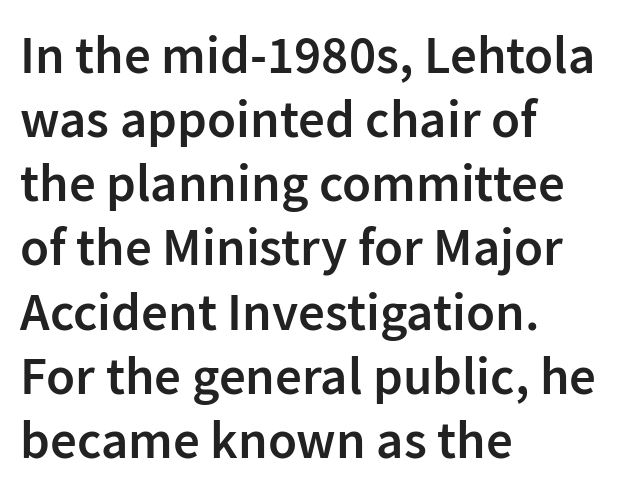
The typography opts for an upright posture over an oblique one. Think of a printed novel: that variable character pitch is what you see here. Where is the straight margin? On the left. Anything drawn beneath the words? Only blank space.
